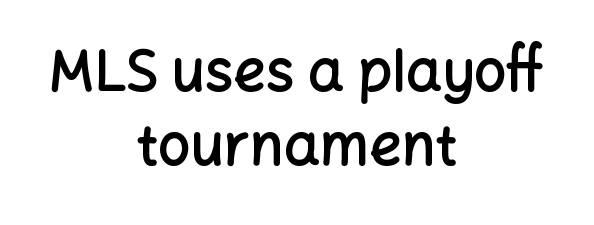
Q: Is the text bold? A: Semi-bold.
Q: Is the text italic (slanted)? A: No, it is upright.
Q: Is the typeface a serif or a sans-serif typeface? A: Sans-serif.
Q: Is the text underlined? A: No.
Q: How is the paragraph aligned? A: Centered.
Q: Is the spacing between letters normal or unusually wide? A: Normal.
Q: Is the spacing between lines tight, normal or loose? A: Normal.
Q: Width (condensed, normal, or wide)? A: Normal.
Q: Stroke contrast? A: Low.
Q: x-height? A: Medium.
Q: Monospaced? A: No.
